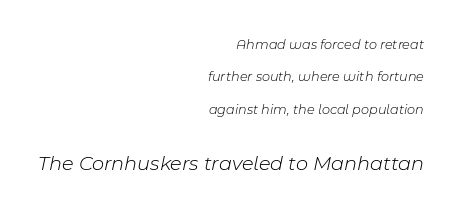
The image shows 21 px text type, italic (leaning right); set right-aligned, loose line spacing (2.32x), normal letter spacing, not underlined; the second (bottom) block is 1.5x larger.
